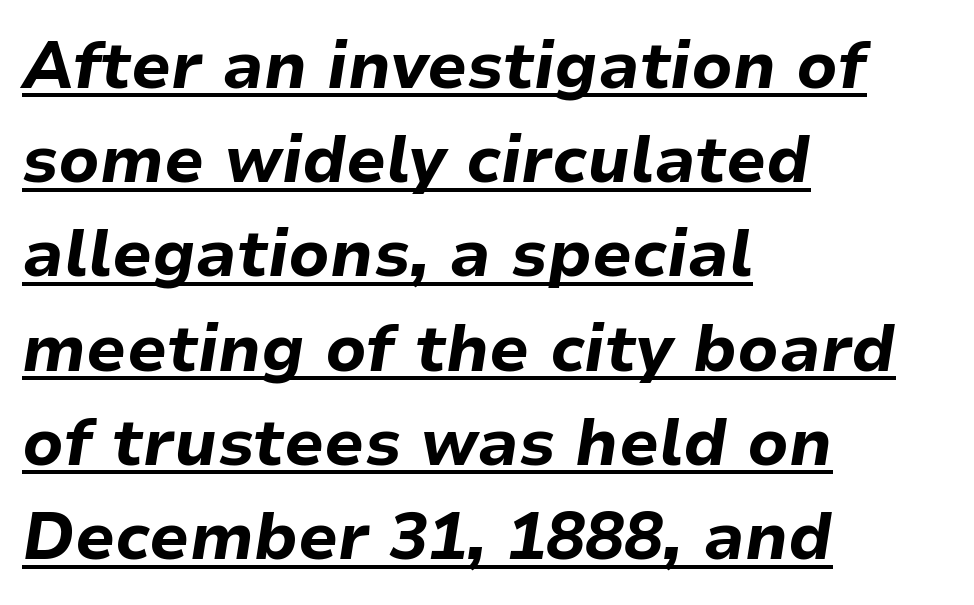
{"italic": "yes", "lean": "right", "slant_degrees": 9, "bold": "yes", "weight": "bold", "width": "normal", "stroke_contrast": "low", "x_height": "medium", "monospaced": "no", "underline": "yes", "align": "left", "line_spacing": "normal", "line_spacing_ratio": 1.45, "letter_spacing": "normal", "letter_spacing_em": 0.0, "glyph_px": 65}
